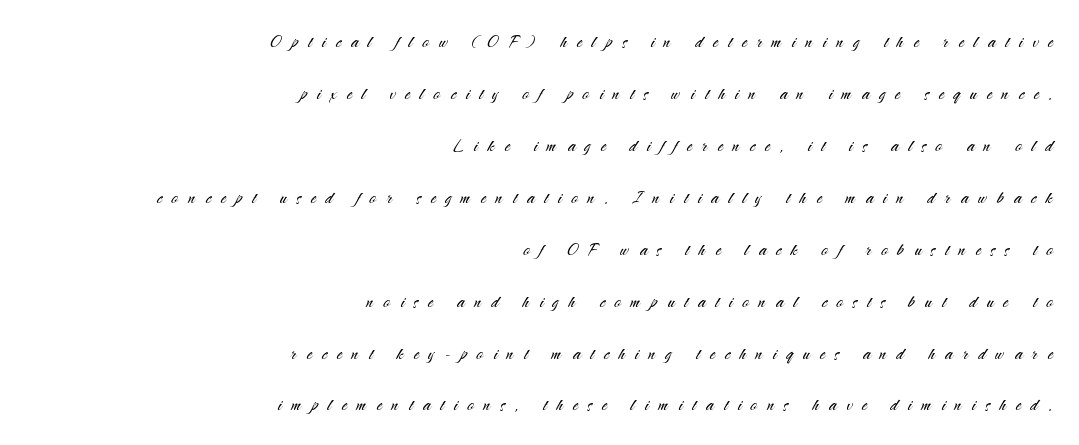
The image shows 22 px text type; set right-aligned, loose line spacing (2.36x), unusually wide letter spacing (+0.45 em), not underlined.
